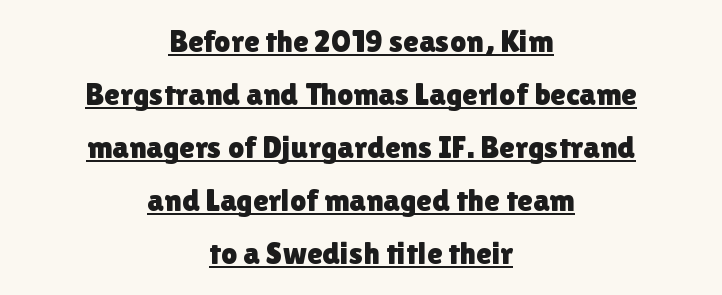
Q: Is the text italic (slanted)? A: No, it is upright.
Q: Is the typeface a serif or a sans-serif typeface? A: Sans-serif.
Q: Is the text underlined? A: Yes.
Q: How is the paragraph aligned? A: Centered.
Q: Is the spacing between letters normal or unusually wide? A: Normal.
Q: Is the spacing between lines tight, normal or loose? A: Normal.
Q: Width (condensed, normal, or wide)? A: Normal.
Q: x-height? A: Medium.
Q: Monospaced? A: No.
